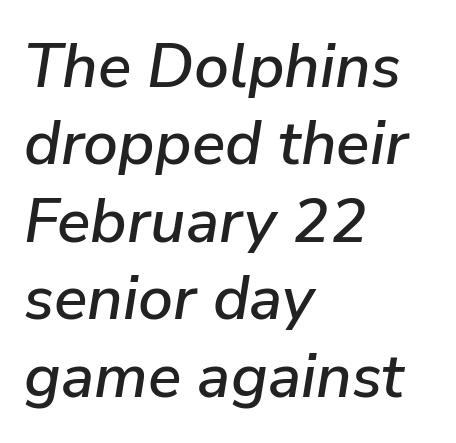
Proportional: the letters do not fall into vertical columns. Each row of text sits above clean, open space. Looking at the ascenders, they clearly lean. The rows are spaced the way most documents space them.
